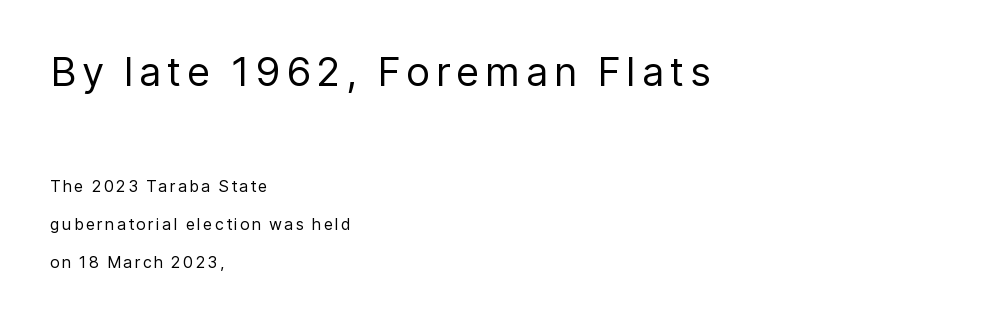
Q: Is the text bold? A: No.
Q: Is the text italic (slanted)? A: No, it is upright.
Q: Is the typeface a serif or a sans-serif typeface? A: Sans-serif.
Q: Is the text underlined? A: No.
Q: How is the paragraph aligned? A: Left-aligned.
Q: Is the spacing between lines tight, normal or loose? A: Loose.
Q: Which block of text is set in a larger size, the first (top) or the second (bottom)? A: The first (top) one.
Q: Width (condensed, normal, or wide)? A: Normal.
Q: Stroke contrast? A: Low.
Q: x-height? A: Medium.
Q: Monospaced? A: No.
